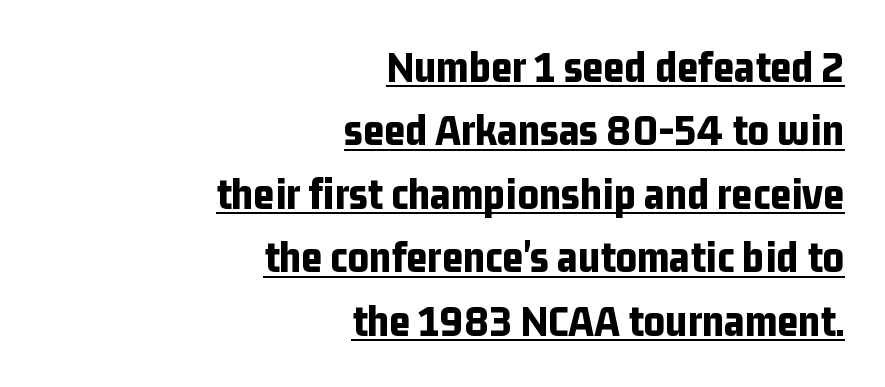
Q: Is the text bold? A: Yes.
Q: Is the text italic (slanted)? A: No, it is upright.
Q: Is the typeface a serif or a sans-serif typeface? A: Sans-serif.
Q: Is the text underlined? A: Yes.
Q: How is the paragraph aligned? A: Right-aligned.
Q: Is the spacing between letters normal or unusually wide? A: Normal.
Q: Is the spacing between lines tight, normal or loose? A: Normal.
Q: Width (condensed, normal, or wide)? A: Condensed.
Q: Stroke contrast? A: Low.
Q: x-height? A: Medium.
Q: Monospaced? A: No.
